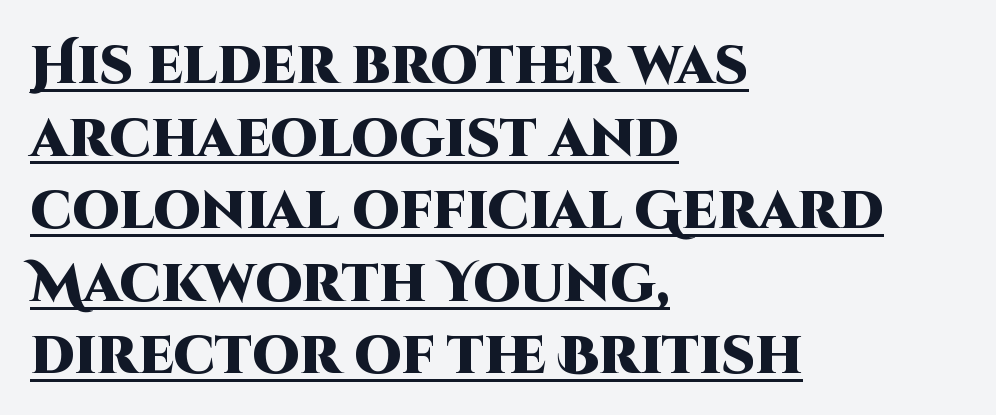
The image shows 53 px heavy sans-serif type, upright; set left-aligned, normal line spacing (1.37x), normal letter spacing, underlined; high stroke contrast and a large x-height.
